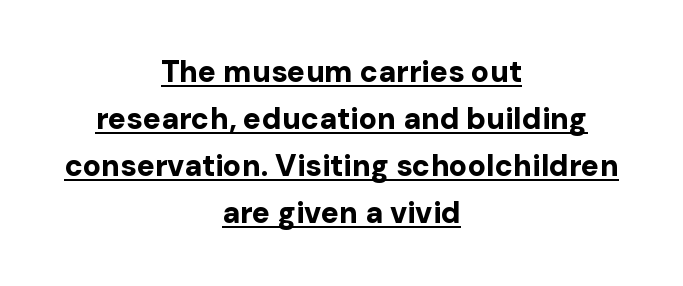
Q: Is the text bold? A: Yes.
Q: Is the text italic (slanted)? A: No, it is upright.
Q: Is the typeface a serif or a sans-serif typeface? A: Sans-serif.
Q: Is the text underlined? A: Yes.
Q: How is the paragraph aligned? A: Centered.
Q: Is the spacing between letters normal or unusually wide? A: Normal.
Q: Is the spacing between lines tight, normal or loose? A: Normal.
Q: Width (condensed, normal, or wide)? A: Normal.
Q: Stroke contrast? A: Low.
Q: x-height? A: Medium.
Q: Monospaced? A: No.
